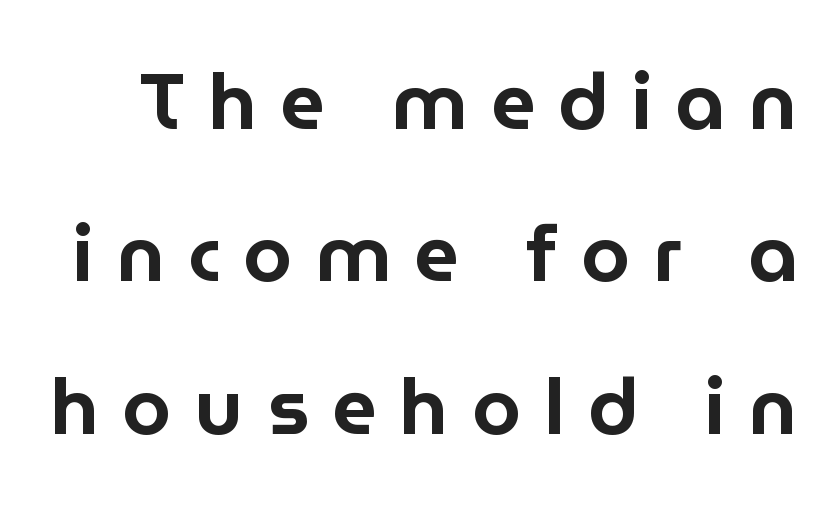
The image shows 79 px sans-serif type, upright; set loose line spacing (1.93x), unusually wide letter spacing (+0.29 em), not underlined; low stroke contrast and a medium x-height.
